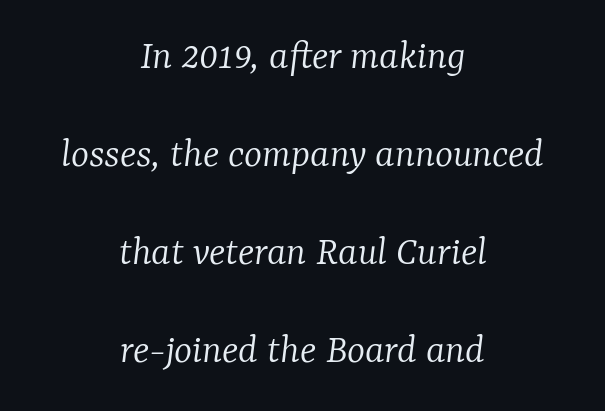
{"serif": "yes", "italic": "yes", "lean": "right", "slant_degrees": 7, "bold": "no", "weight": "light", "width": "normal", "stroke_contrast": "low", "x_height": "medium", "monospaced": "no", "underline": "no", "align": "center", "line_spacing": "loose", "line_spacing_ratio": 2.28, "letter_spacing": "normal", "letter_spacing_em": 0.0, "glyph_px": 43}
